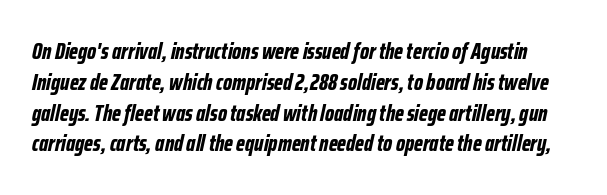
This block has exactly the height ordinary leading produces. If you drew a line through each stem, it would be angled. You could call the tracking neutral — neither tight nor loose. Strong, thick strokes mark this as bold type. The area under the type is left untouched.
